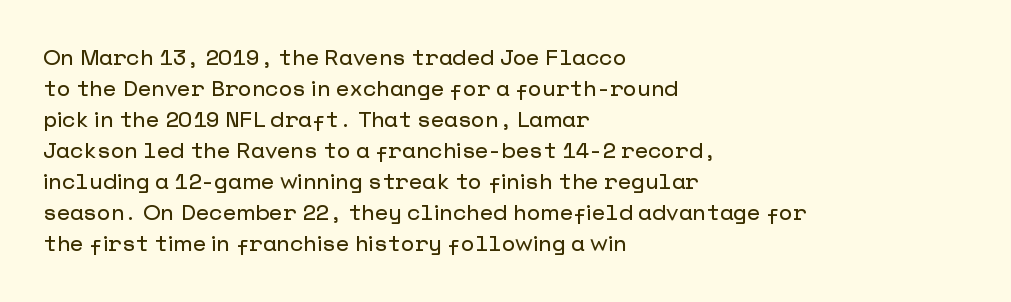
{"italic": "no", "underline": "no", "align": "left", "line_spacing": "normal", "line_spacing_ratio": 1.41, "letter_spacing": "normal", "letter_spacing_em": 0.0, "glyph_px": 22}
